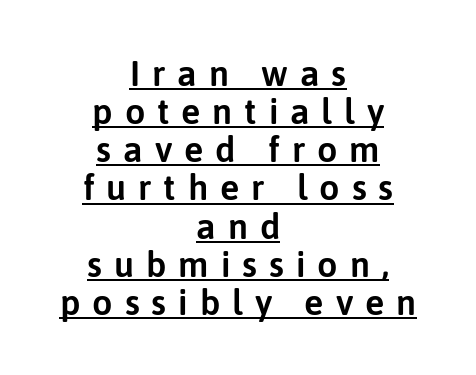
The image shows 36 px sans-serif type, upright; set centered, tight line spacing (1.06x), unusually wide letter spacing (+0.33 em), underlined; low stroke contrast and a medium x-height.
